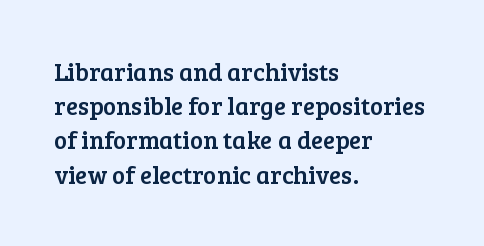
{"italic": "no", "underline": "no", "align": "left", "line_spacing": "normal", "line_spacing_ratio": 1.37, "letter_spacing": "normal", "letter_spacing_em": 0.0, "glyph_px": 25}
